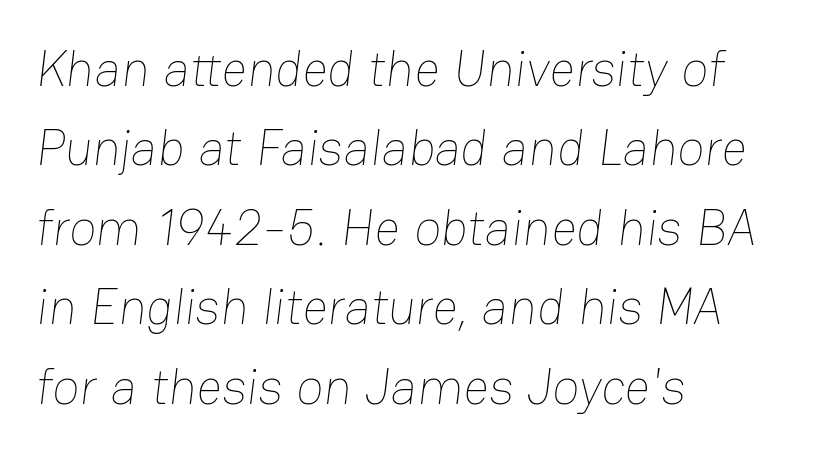
Q: Is the text bold? A: No.
Q: Is the text underlined? A: No.
Q: How is the paragraph aligned? A: Left-aligned.
Q: Is the spacing between letters normal or unusually wide? A: Normal.
Q: Is the spacing between lines tight, normal or loose? A: Normal.
Q: Width (condensed, normal, or wide)? A: Normal.
Q: Stroke contrast? A: Low.
Q: x-height? A: Medium.
Q: Monospaced? A: No.
